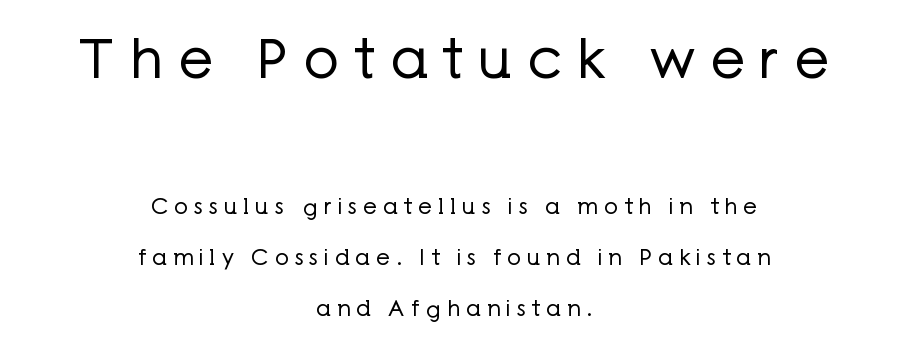
The face used here is a sans, in the tradition of grotesques and geometrics. The first block has been scaled up relative to the second. No heavy texture on the line: the type isn't bold. Note the varied advance widths — an 'i' is clearly narrower than an 'm'. In terms of leading, this rendering errs on the spacious side.
